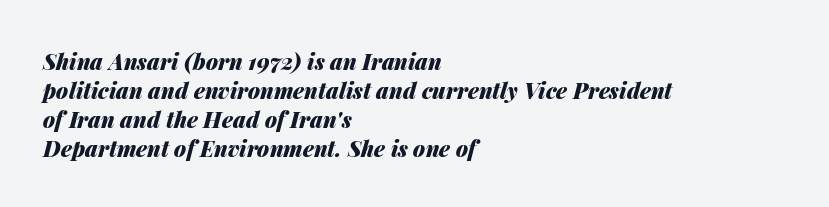
Short note: letters normally spaced. The paragraph shown leans on its left margin. The characters look thick and weighty, a clear bold. The rows are spaced the way most documents space them. Does the lettering tilt? It does — this is italic.
